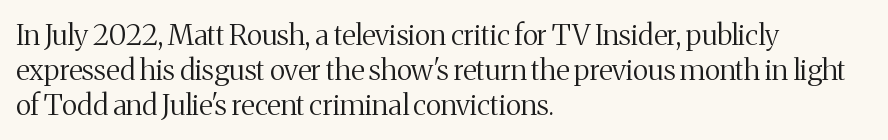
The image shows 29 px regular-weight serif type, upright; set left-aligned, line spacing 1.21x, normal letter spacing, not underlined; medium stroke contrast and a medium x-height.
